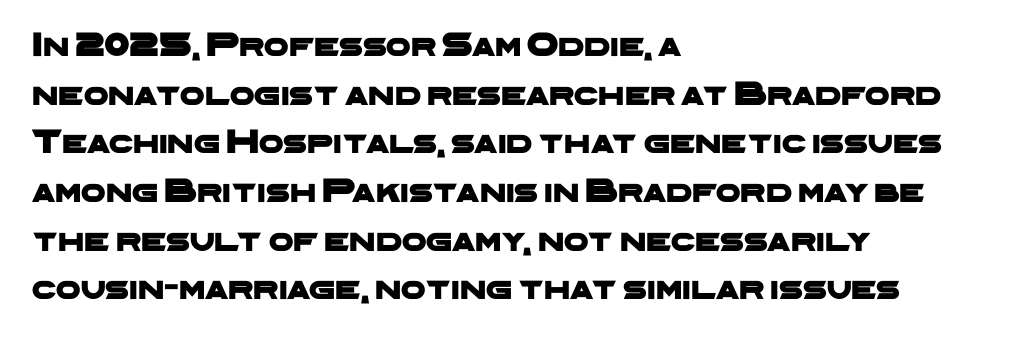
The image shows 35 px wide sans-serif type; set left-aligned, normal line spacing (1.39x), normal letter spacing, not underlined; low stroke contrast and a medium x-height.
